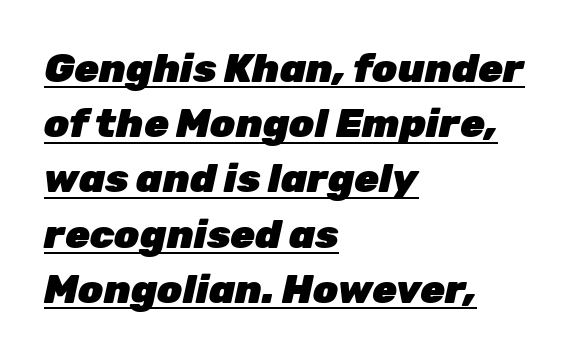
{"italic": "yes", "lean": "right", "slant_degrees": 12, "bold": "yes", "weight": "heavy", "width": "normal", "stroke_contrast": "low", "x_height": "medium", "monospaced": "no", "underline": "yes", "align": "left", "line_spacing": "normal", "line_spacing_ratio": 1.38, "letter_spacing": "normal", "letter_spacing_em": 0.0, "glyph_px": 40}
